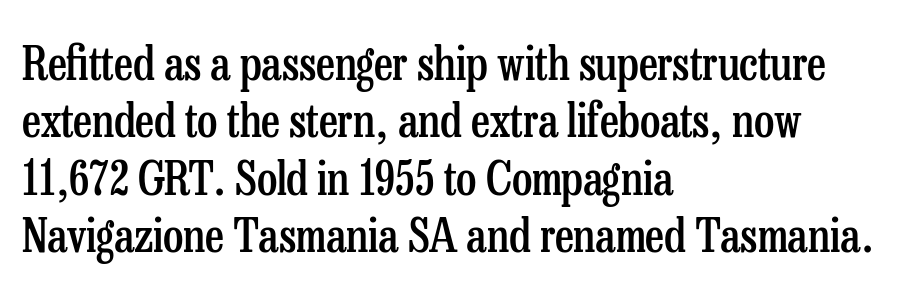
To sum up the face: it has serifs. Unlike italic type, these characters show no tilt at all. Here the designer chose a conventional face with non-uniform glyph widths. Plain, unruled lines of type. Letter spacing: default.
